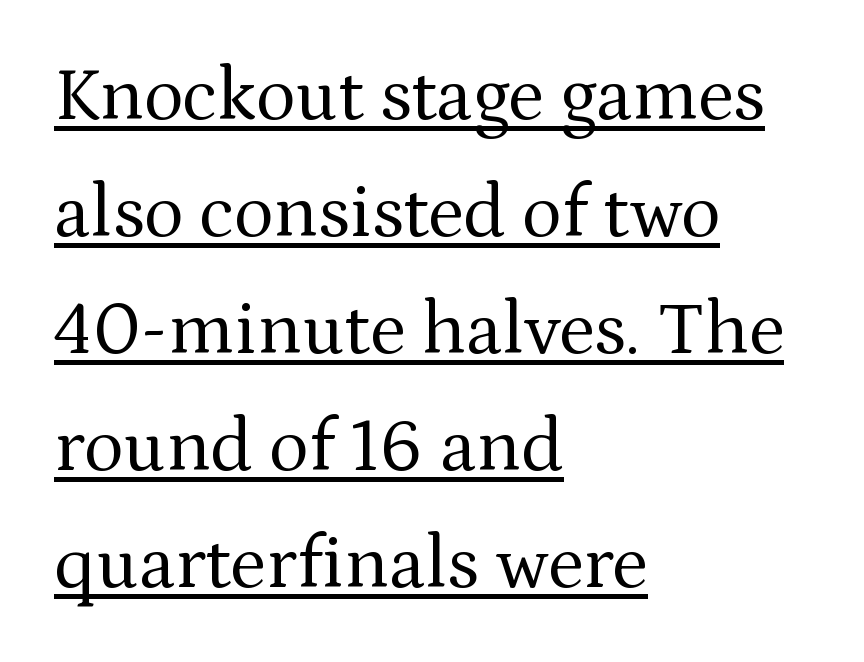
Q: Is the text bold? A: No.
Q: Is the text italic (slanted)? A: No, it is upright.
Q: Is the typeface a serif or a sans-serif typeface? A: Serif.
Q: Is the text underlined? A: Yes.
Q: How is the paragraph aligned? A: Left-aligned.
Q: Is the spacing between letters normal or unusually wide? A: Normal.
Q: Is the spacing between lines tight, normal or loose? A: Normal.
Q: Width (condensed, normal, or wide)? A: Normal.
Q: Stroke contrast? A: Medium.
Q: x-height? A: Medium.
Q: Monospaced? A: No.
